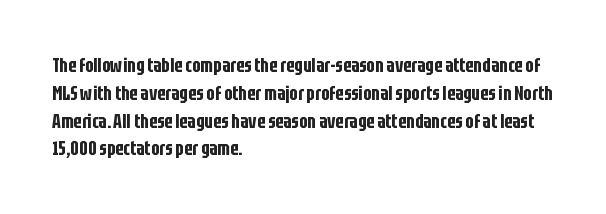
The image shows 20 px text type, upright; set left-aligned, normal line spacing (1.39x), normal letter spacing, not underlined.
